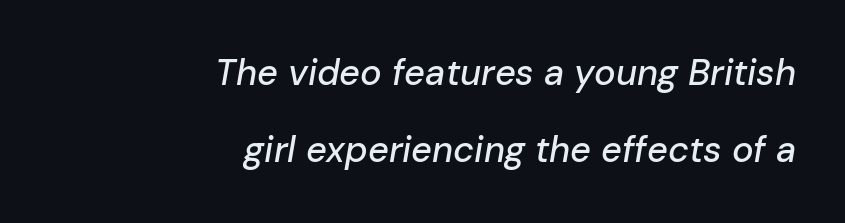
Q: Is the text italic (slanted)? A: Yes, it leans right by about 10 degrees.
Q: Is the text underlined? A: No.
Q: How is the paragraph aligned? A: Right-aligned.
Q: Is the spacing between letters normal or unusually wide? A: Normal.
Q: Is the spacing between lines tight, normal or loose? A: Loose.
Q: Width (condensed, normal, or wide)? A: Normal.
Q: Stroke contrast? A: Low.
Q: x-height? A: Medium.
Q: Monospaced? A: No.
